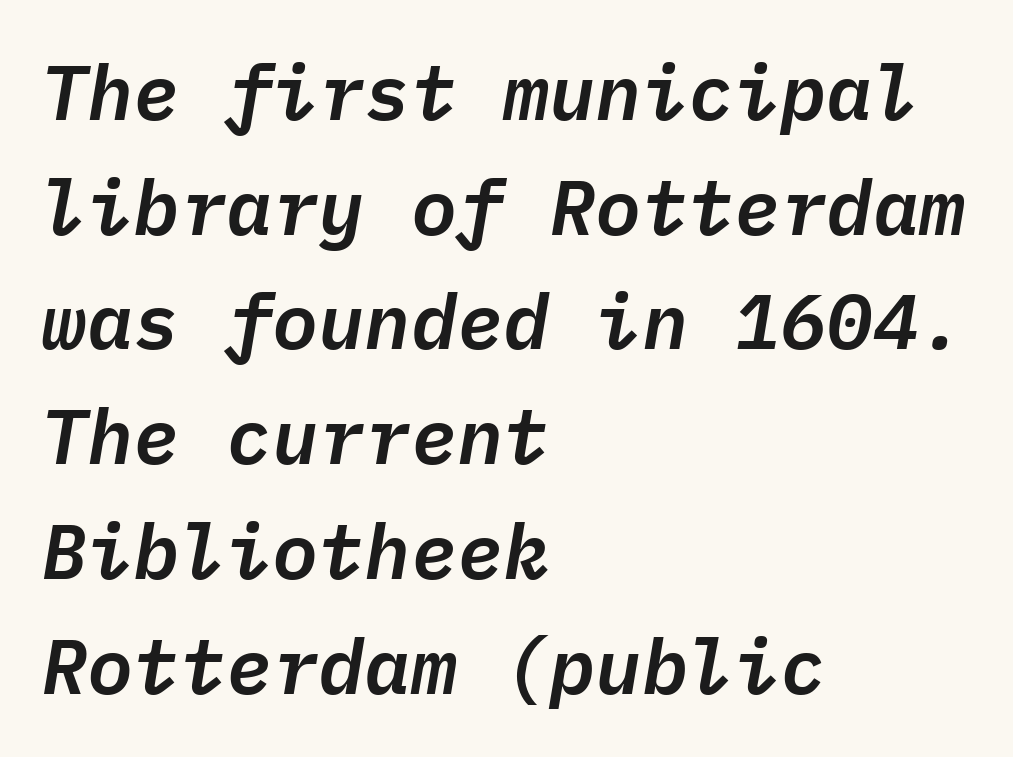
Glyph-to-glyph distance matches everyday printed text. Caption: multi-line text, flush left, ragged right. Is this a fixed-width face? Yes — each glyph sits in an identical cell. Vertical spacing — default. Plain, unruled lines of type.
